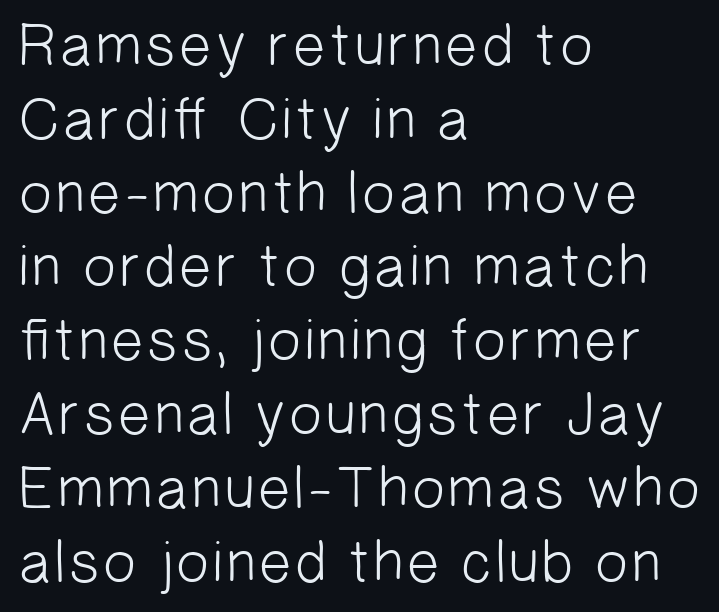
The image shows 60 px light sans-serif type; set left-aligned, line spacing 1.23x, normal letter spacing, not underlined; low stroke contrast and a medium x-height.
